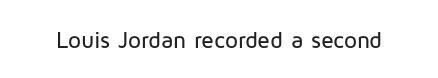
{"italic": "no", "underline": "no", "letter_spacing": "normal", "letter_spacing_em": 0.0, "glyph_px": 23}
